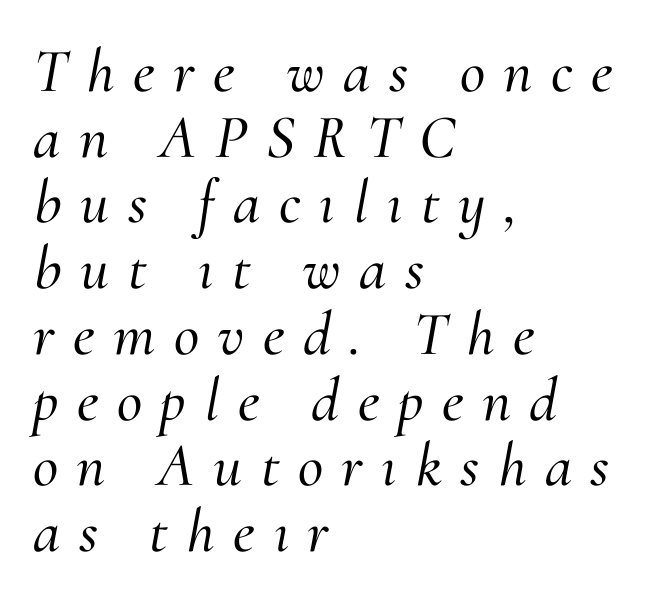
{"serif": "yes", "italic": "yes", "lean": "right", "slant_degrees": 10, "width": "normal", "stroke_contrast": "medium", "x_height": "small", "monospaced": "no", "underline": "no", "align": "left", "line_spacing": "tight", "line_spacing_ratio": 1.06, "letter_spacing": "wide", "letter_spacing_em": 0.3, "glyph_px": 62}
